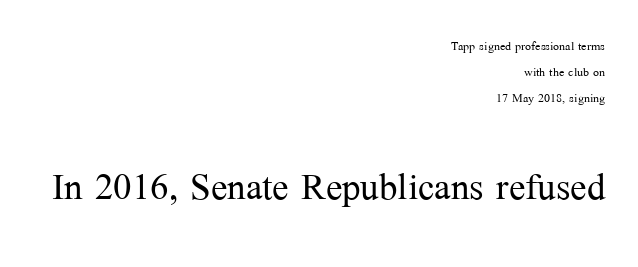
{"serif": "yes", "italic": "no", "bold": "no", "weight": "light", "width": "normal", "stroke_contrast": "medium", "x_height": "medium", "monospaced": "no", "underline": "no", "align": "right", "line_spacing": "normal", "line_spacing_ratio": 1.61, "letter_spacing": "normal", "letter_spacing_em": 0.0, "larger_block": "second", "size_ratio": 3.06, "glyph_px": 49}
